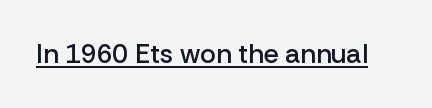
The gaps between neighbouring characters are ordinary and unremarkable. Summary of weight: moderately heavy, a semibold. The glyphs are accompanied by a horizontal stroke just below them. Ascenders rise straight up at ninety degrees.
